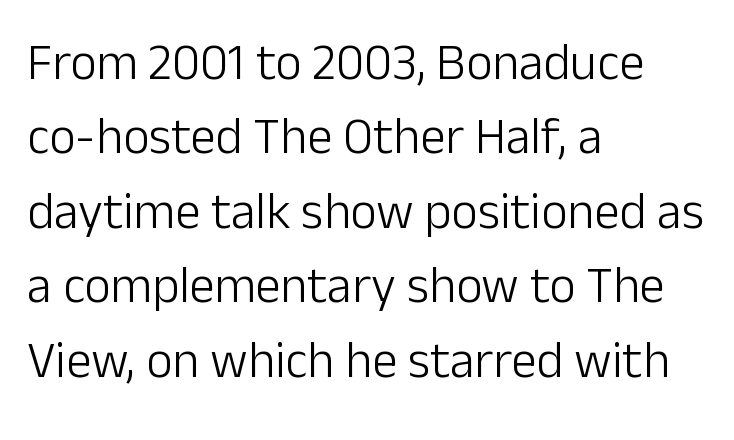
The rendering keeps characters at their native spacing. Vertically, the passage feels balanced, rows spaced as you'd expect. Observe the absence of serifs on each vertical stroke in this sample. Honestly, there is no underline to notice here at all. The setting favours the left margin, as ordinary paragraphs usually do. This is not heavy type; no bold has been used.
